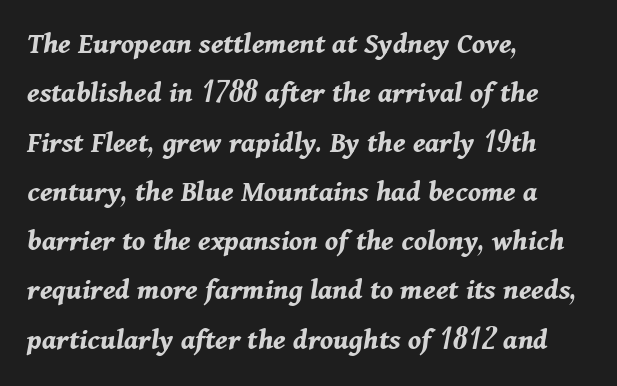
{"italic": "yes", "lean": "right", "slant_degrees": 11, "bold": "yes", "weight": "bold", "width": "normal", "stroke_contrast": "medium", "x_height": "medium", "monospaced": "no", "underline": "no", "align": "left", "line_spacing": "normal", "line_spacing_ratio": 1.59, "letter_spacing": "normal", "letter_spacing_em": 0.0, "glyph_px": 31}
